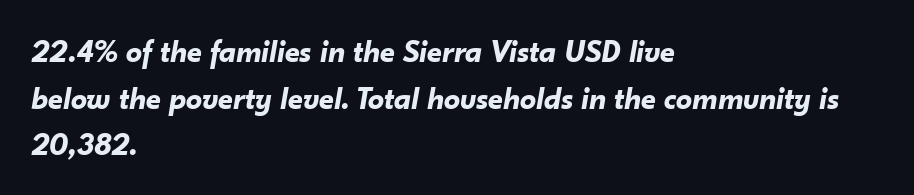
Q: Is the text bold? A: Yes.
Q: Is the text italic (slanted)? A: Yes, it leans right by about 10 degrees.
Q: Is the text underlined? A: No.
Q: How is the paragraph aligned? A: Left-aligned.
Q: Is the spacing between letters normal or unusually wide? A: Normal.
Q: Is the spacing between lines tight, normal or loose? A: Normal.
Q: Width (condensed, normal, or wide)? A: Normal.
Q: Stroke contrast? A: Low.
Q: x-height? A: Small.
Q: Monospaced? A: No.
